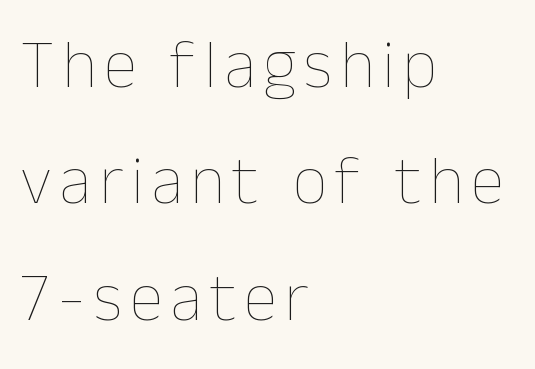
Q: Is the text bold? A: No.
Q: Is the text italic (slanted)? A: No, it is upright.
Q: Is the text underlined? A: No.
Q: How is the paragraph aligned? A: Left-aligned.
Q: Width (condensed, normal, or wide)? A: Normal.
Q: Stroke contrast? A: Low.
Q: x-height? A: Medium.
Q: Monospaced? A: No.
